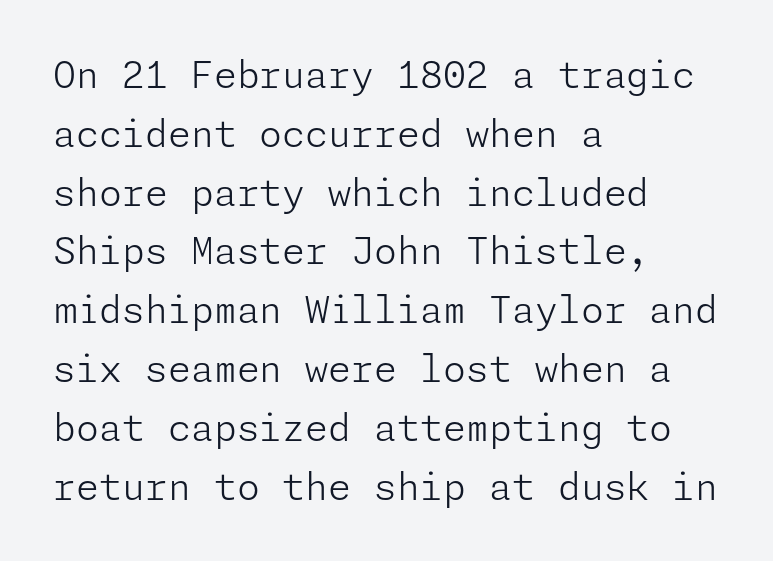
Serifs: no, the terminals of the letterforms are clean. Glance below the letters and you will spot only blank space. Honestly, the letter spacing is just normal — you wouldn't notice it. Designer's note — italics off, roman on.
